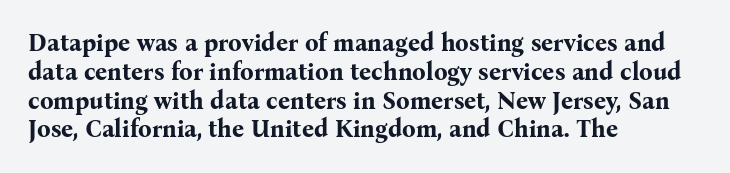
{"italic": "no", "bold": "yes", "underline": "no", "align": "left", "line_spacing_ratio": 1.2, "letter_spacing": "normal", "letter_spacing_em": 0.0, "glyph_px": 24}
